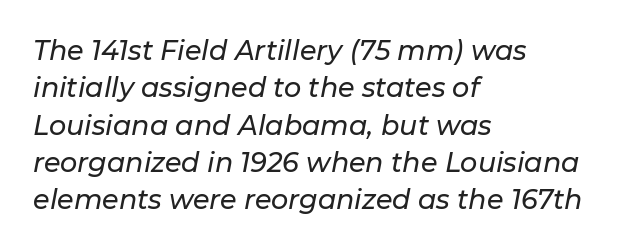
{"italic": "yes", "lean": "right", "slant_degrees": 11, "underline": "no", "align": "left", "line_spacing": "normal", "line_spacing_ratio": 1.38, "letter_spacing": "normal", "letter_spacing_em": 0.0, "glyph_px": 27}
